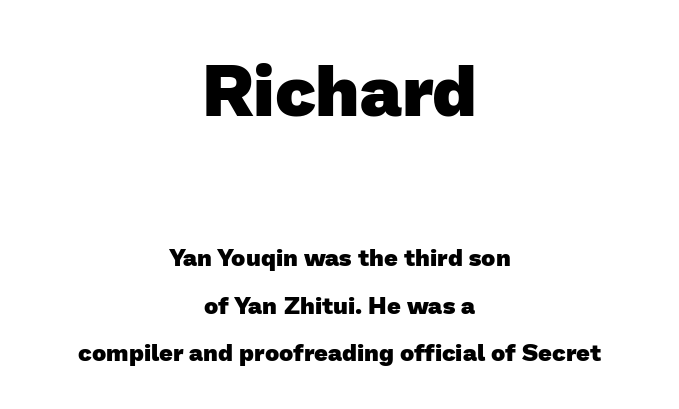
{"serif": "no", "bold": "yes", "weight": "heavy", "width": "normal", "stroke_contrast": "low", "x_height": "medium", "monospaced": "no", "underline": "no", "align": "center", "line_spacing": "loose", "line_spacing_ratio": 1.97, "letter_spacing": "normal", "letter_spacing_em": 0.0, "larger_block": "first", "size_ratio": 3.0, "glyph_px": 72}
